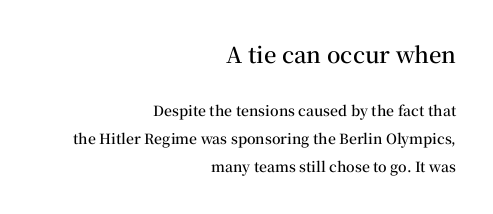
The image shows 22 px text type, upright; set right-aligned, loose line spacing (2.01x), normal letter spacing, not underlined; the first (top) block is 1.57x larger.
